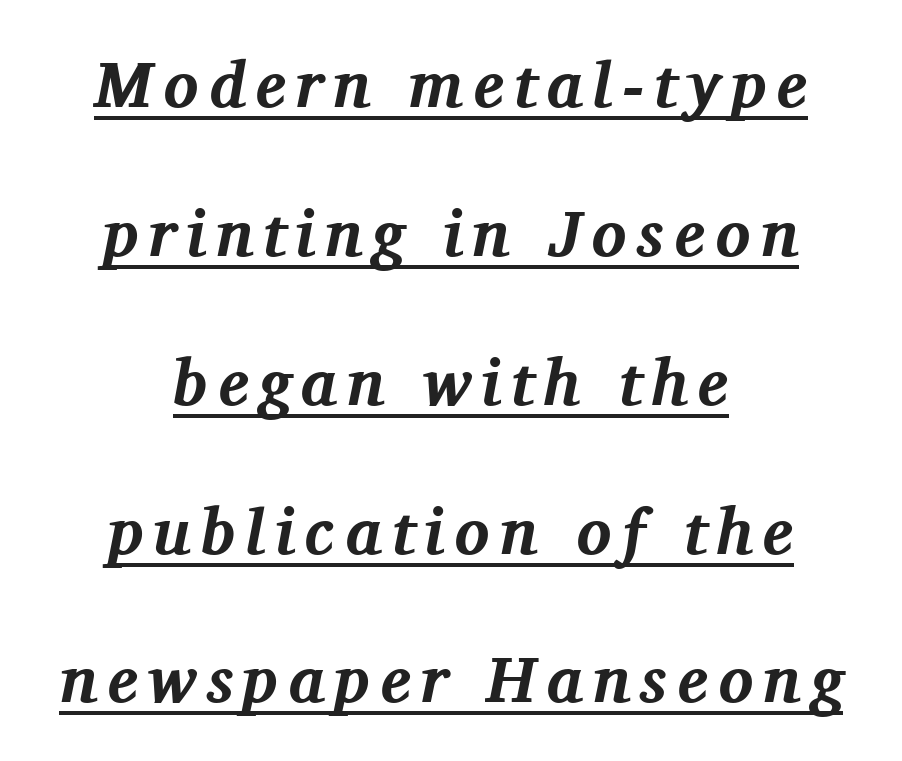
The rendering uses natural spacing where letterforms have individual widths. The axis of the letterforms is tilted away from vertical. This rendering features underlined lettering. The letters are bold, with thick, heavy strokes. The type family on display is of the serif kind.
